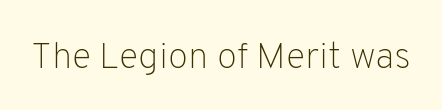
The image shows 37 px light sans-serif type, upright; set normal letter spacing, not underlined; low stroke contrast and a medium x-height.
